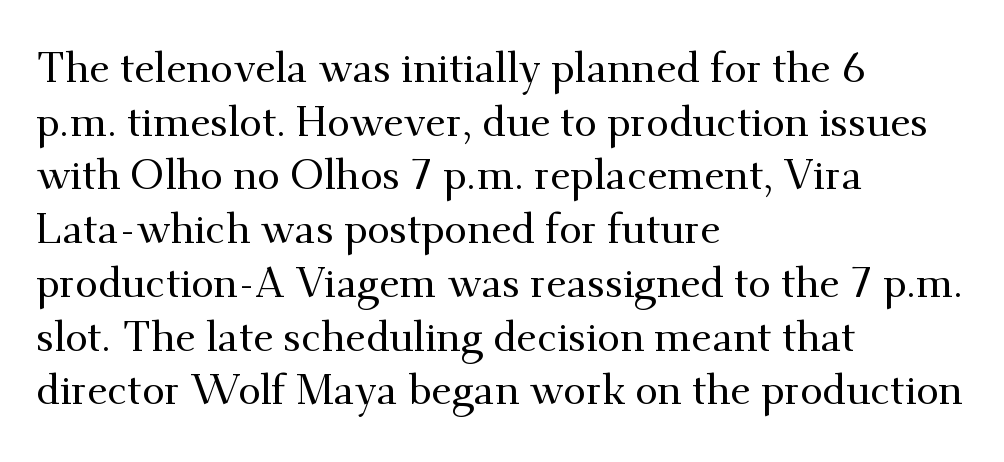
Q: Is the text italic (slanted)? A: No, it is upright.
Q: Is the typeface a serif or a sans-serif typeface? A: Serif.
Q: Is the text underlined? A: No.
Q: How is the paragraph aligned? A: Left-aligned.
Q: Is the spacing between letters normal or unusually wide? A: Normal.
Q: Is the spacing between lines tight, normal or loose? A: Normal.
Q: Width (condensed, normal, or wide)? A: Normal.
Q: Stroke contrast? A: Medium.
Q: x-height? A: Small.
Q: Monospaced? A: No.
